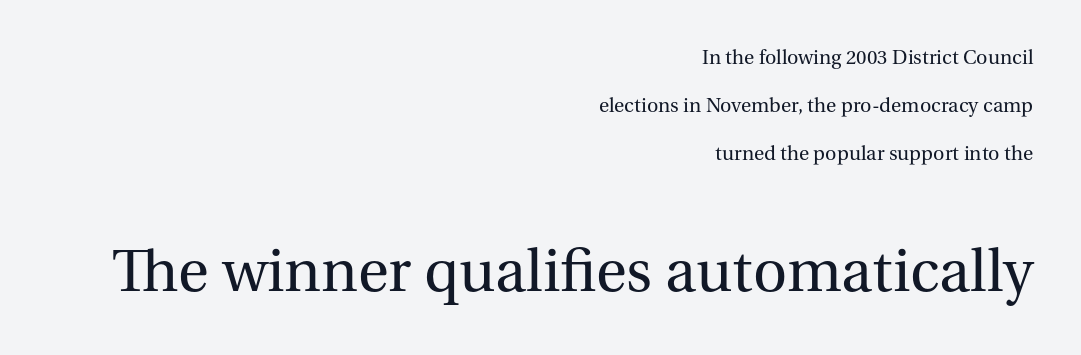
Q: Is the text bold? A: No.
Q: Is the text italic (slanted)? A: No, it is upright.
Q: Is the typeface a serif or a sans-serif typeface? A: Serif.
Q: Is the text underlined? A: No.
Q: How is the paragraph aligned? A: Right-aligned.
Q: Is the spacing between letters normal or unusually wide? A: Normal.
Q: Is the spacing between lines tight, normal or loose? A: Loose.
Q: Which block of text is set in a larger size, the first (top) or the second (bottom)? A: The second (bottom) one.
Q: Width (condensed, normal, or wide)? A: Normal.
Q: Stroke contrast? A: Medium.
Q: x-height? A: Medium.
Q: Monospaced? A: No.
